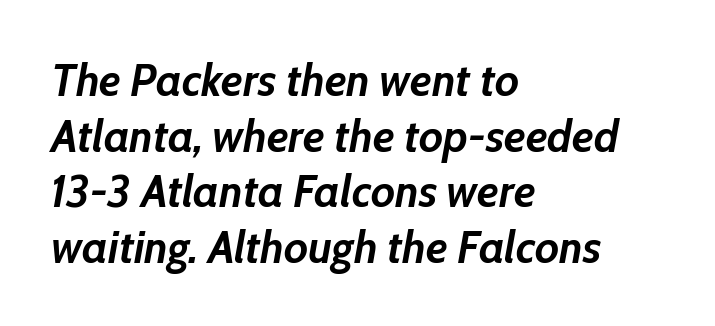
The image shows 46 px semibold type, italic (leaning right); set left-aligned, line spacing 1.21x, normal letter spacing, not underlined; low stroke contrast and a medium x-height.
